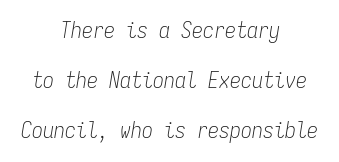
Q: Is the text bold? A: No.
Q: Is the text italic (slanted)? A: Yes, it leans right by about 9 degrees.
Q: Is the text underlined? A: No.
Q: How is the paragraph aligned? A: Centered.
Q: Is the spacing between letters normal or unusually wide? A: Normal.
Q: Is the spacing between lines tight, normal or loose? A: Loose.
